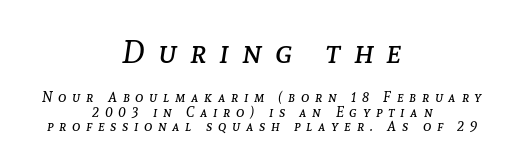
{"italic": "yes", "lean": "right", "slant_degrees": 8, "bold": "no", "weight": "regular", "width": "normal", "stroke_contrast": "low", "x_height": "medium", "monospaced": "no", "underline": "no", "align": "center", "line_spacing": "tight", "line_spacing_ratio": 1.02, "letter_spacing": "wide", "letter_spacing_em": 0.41, "larger_block": "first", "size_ratio": 2.29, "glyph_px": 32}
